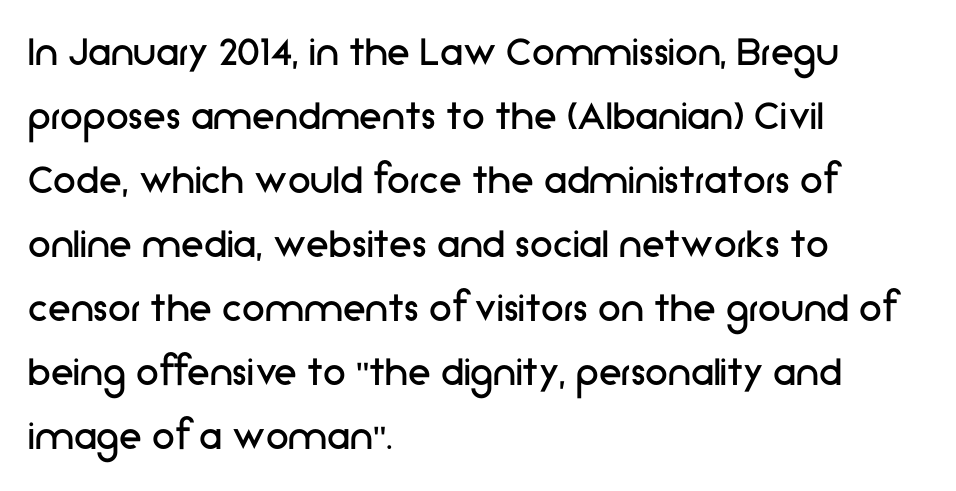
Q: Is the text bold? A: No.
Q: Is the text italic (slanted)? A: No, it is upright.
Q: Is the typeface a serif or a sans-serif typeface? A: Sans-serif.
Q: Is the text underlined? A: No.
Q: How is the paragraph aligned? A: Left-aligned.
Q: Is the spacing between letters normal or unusually wide? A: Normal.
Q: Is the spacing between lines tight, normal or loose? A: Normal.
Q: Width (condensed, normal, or wide)? A: Normal.
Q: Stroke contrast? A: Low.
Q: x-height? A: Medium.
Q: Monospaced? A: No.
